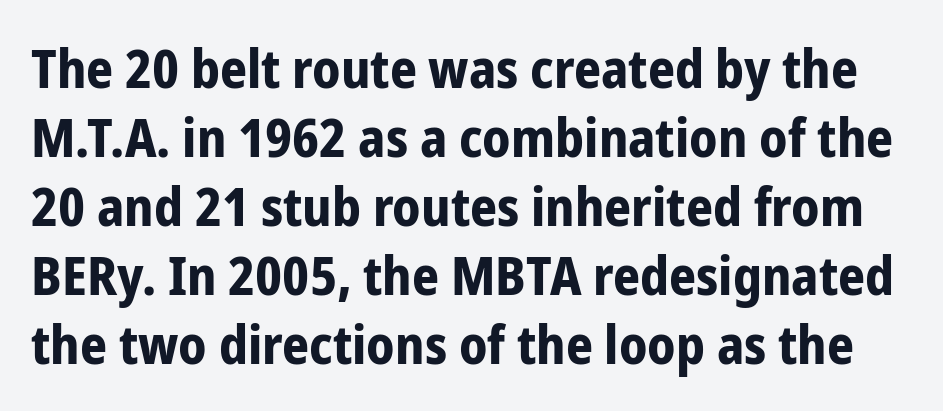
{"serif": "no", "italic": "no", "bold": "yes", "weight": "bold", "width": "condensed", "stroke_contrast": "low", "x_height": "medium", "monospaced": "no", "underline": "no", "line_spacing": "normal", "line_spacing_ratio": 1.3, "letter_spacing": "normal", "letter_spacing_em": 0.0, "glyph_px": 53}
